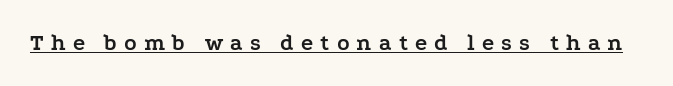
{"italic": "no", "bold": "yes", "underline": "yes", "letter_spacing": "wide", "letter_spacing_em": 0.31, "glyph_px": 23}
